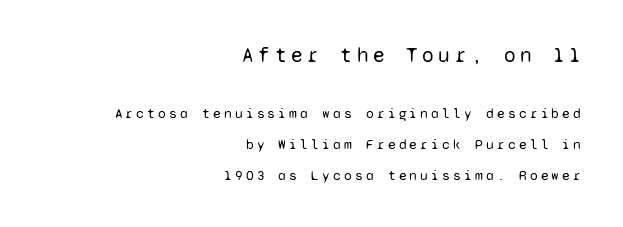
{"italic": "no", "bold": "no", "underline": "no", "align": "right", "line_spacing": "loose", "line_spacing_ratio": 2.21, "letter_spacing": "wide", "letter_spacing_em": 0.23, "larger_block": "first", "size_ratio": 1.5, "glyph_px": 21}
